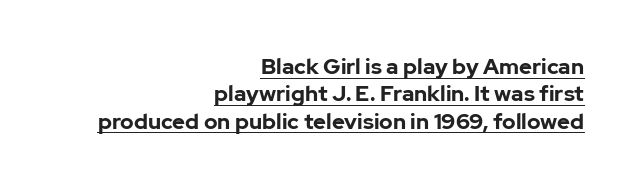
Q: Is the text bold? A: Yes.
Q: Is the text italic (slanted)? A: No, it is upright.
Q: Is the text underlined? A: Yes.
Q: How is the paragraph aligned? A: Right-aligned.
Q: Is the spacing between letters normal or unusually wide? A: Normal.
